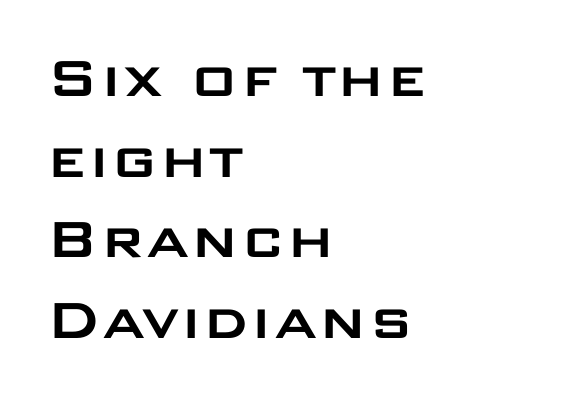
The image shows 65 px wide sans-serif type, upright; set left-aligned, line spacing 1.24x, normal letter spacing, not underlined; low stroke contrast and a large x-height.
